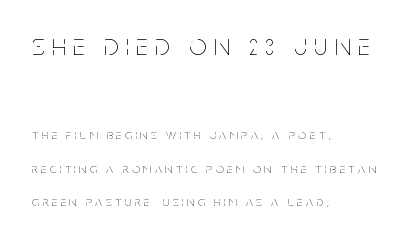
Stems and bowls with no extra thickness — not bold. This rendering widens character spacing well past its baseline value. The passage shown begins with its larger block and ends with its smaller one. Ordinary non-slanted type is in use. The glyphs are unaccompanied by any horizontal stroke below them.
